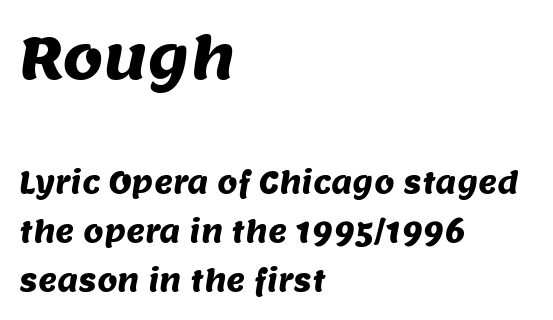
Q: Is the typeface a serif or a sans-serif typeface? A: Sans-serif.
Q: Is the text underlined? A: No.
Q: How is the paragraph aligned? A: Left-aligned.
Q: Is the spacing between letters normal or unusually wide? A: Normal.
Q: Is the spacing between lines tight, normal or loose? A: Normal.
Q: Which block of text is set in a larger size, the first (top) or the second (bottom)? A: The first (top) one.
Q: Width (condensed, normal, or wide)? A: Normal.
Q: Stroke contrast? A: Medium.
Q: x-height? A: Large.
Q: Monospaced? A: No.
